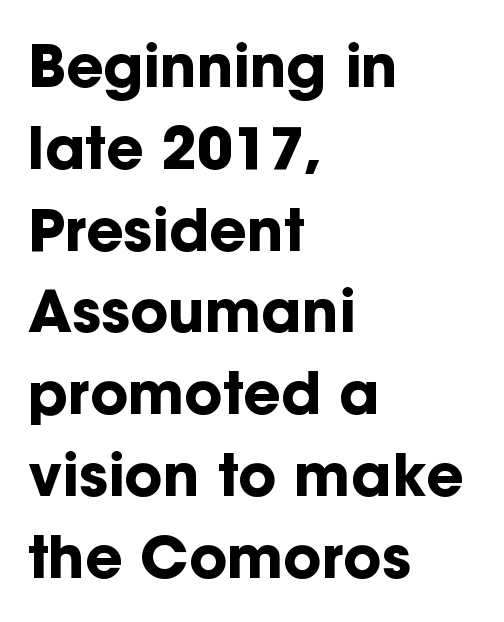
These lines sit exactly where default settings would place them. Letter spacing: default. A typesetter would mark this as roman, not italic. Bare-footed words on every line. The face used here is proportionally spaced, like ordinary book or web type.
